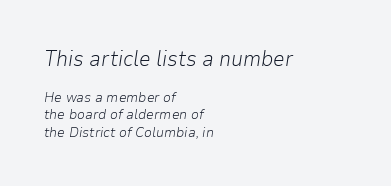
The image shows 21 px text type, italic (leaning right); set left-aligned, line spacing 1.24x, normal letter spacing, not underlined; the first (top) block is 1.5x larger.
